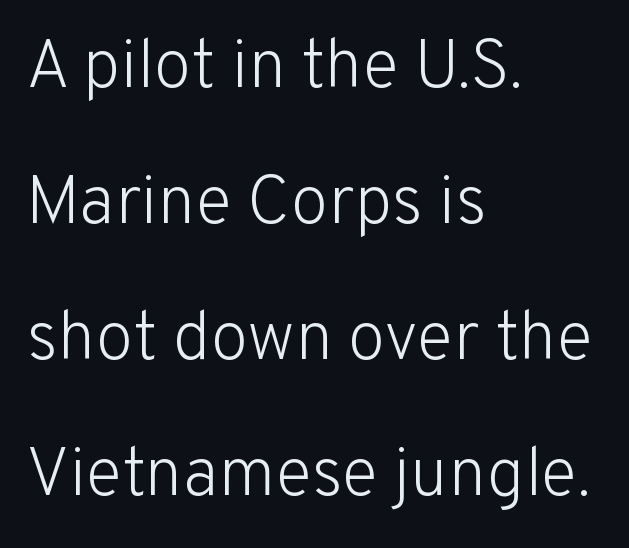
Tracking here is standard; glyphs follow each other at the usual distance. Whoever set this chose breathing room over compactness in the vertical rhythm. Examine the stroke ends and you'll find no serifs. Weight: not bold — regular or lighter.
